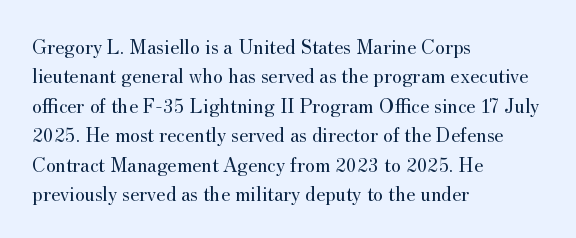
Q: Is the text bold? A: No.
Q: Is the text italic (slanted)? A: No, it is upright.
Q: Is the text underlined? A: No.
Q: How is the paragraph aligned? A: Left-aligned.
Q: Is the spacing between letters normal or unusually wide? A: Normal.
Q: Is the spacing between lines tight, normal or loose? A: Normal.
